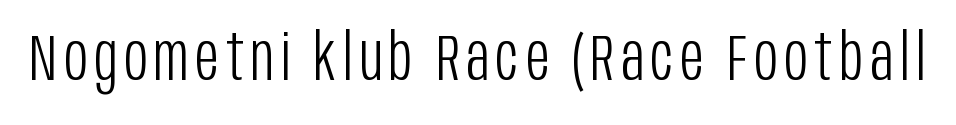
{"serif": "no", "italic": "no", "bold": "no", "weight": "light", "width": "condensed", "stroke_contrast": "low", "x_height": "large", "monospaced": "no", "underline": "no", "glyph_px": 64}
